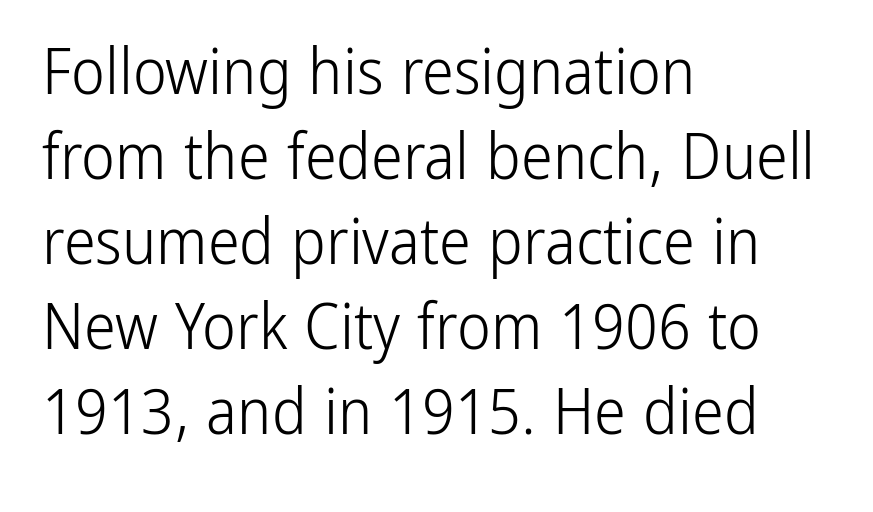
{"serif": "no", "italic": "no", "bold": "no", "weight": "light", "width": "condensed", "stroke_contrast": "low", "x_height": "medium", "monospaced": "no", "underline": "no", "align": "left", "line_spacing": "normal", "line_spacing_ratio": 1.33, "letter_spacing": "normal", "letter_spacing_em": 0.0, "glyph_px": 64}
